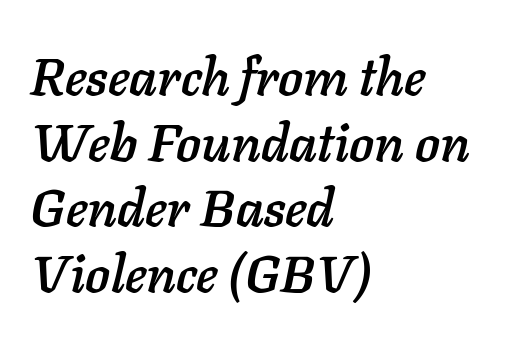
You could not count columns in this text — the font is proportionally spaced. Interline gaps are of average width in this sample. Each word holds together tightly as a unit, with standard inter-letter gaps. Underline: absent.
